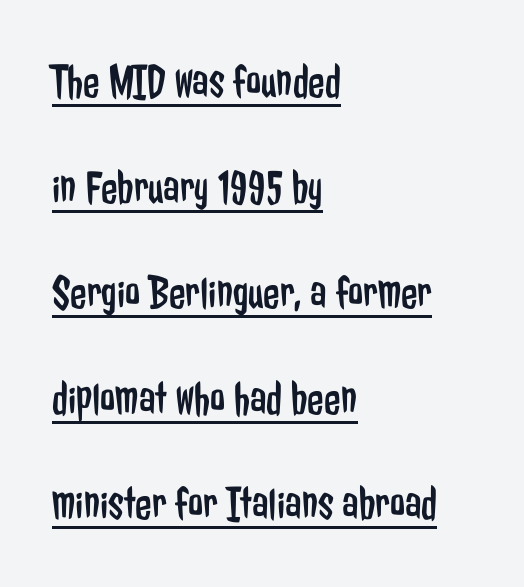
The image shows 48 px regular-weight, condensed sans-serif type, upright; set left-aligned, loose line spacing (2.2x), normal letter spacing, underlined; low stroke contrast and a medium x-height.
